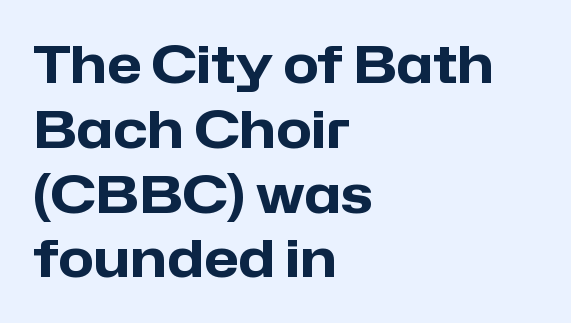
Italic? Not at all — the glyphs are vertical. Where is the straight margin? On the left. Check under the words: just untouched page. On the weight axis this lands at bold, roughly 700.
